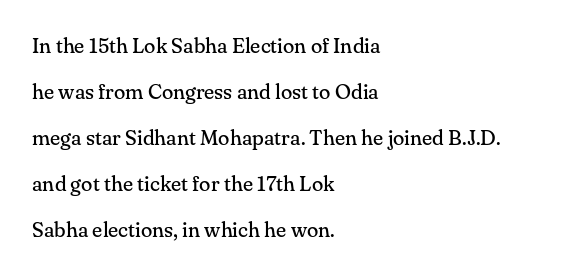
The image shows 21 px text type, upright; set left-aligned, loose line spacing (2.19x), normal letter spacing, not underlined.
